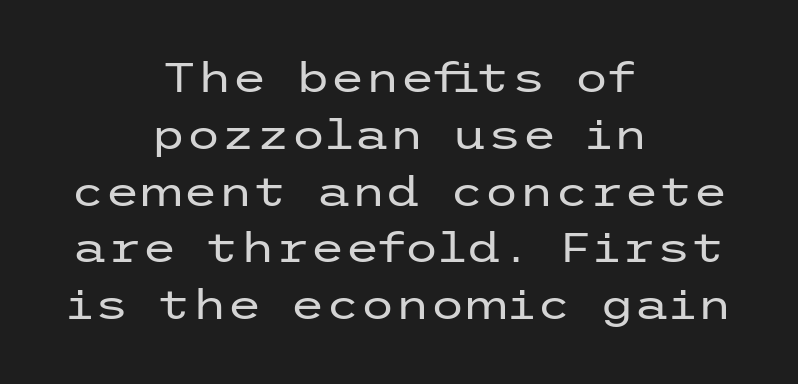
The letters carry no serifs — their stems end cleanly without finishing strokes. Every row of glyphs is offset so its center matches the block's center. Check under the words: just untouched page. In terms of posture, this sample is upright. Standard letterfit; no display-style spreading of the glyphs.
